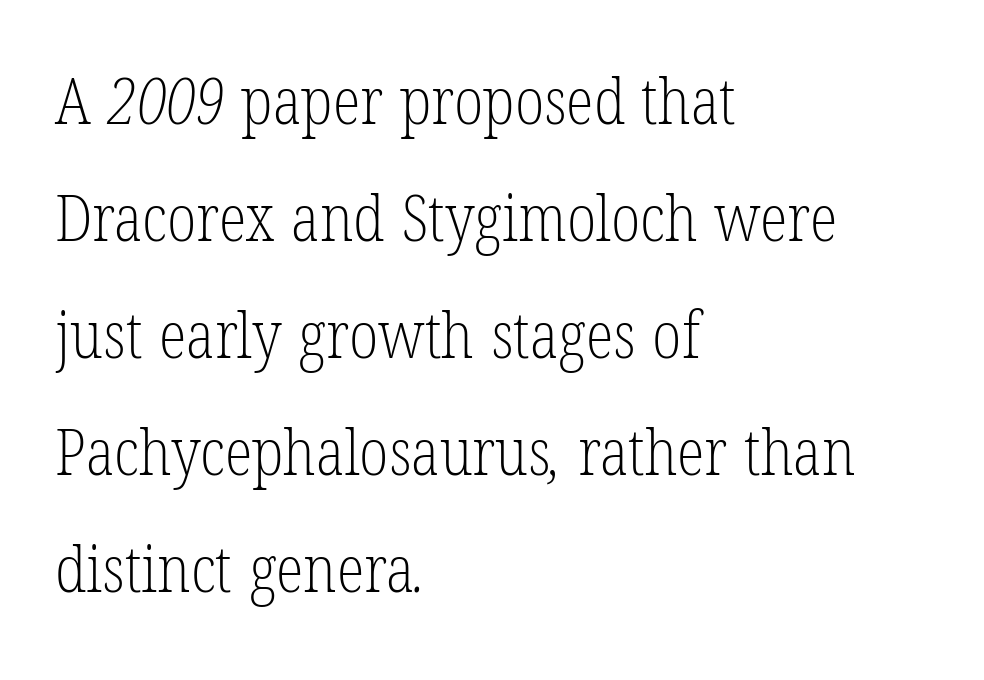
Q: Is the text bold? A: No.
Q: Is the typeface a serif or a sans-serif typeface? A: Serif.
Q: Is the text underlined? A: No.
Q: How is the paragraph aligned? A: Left-aligned.
Q: Is the spacing between letters normal or unusually wide? A: Normal.
Q: Width (condensed, normal, or wide)? A: Condensed.
Q: Stroke contrast? A: Low.
Q: x-height? A: Medium.
Q: Monospaced? A: No.
